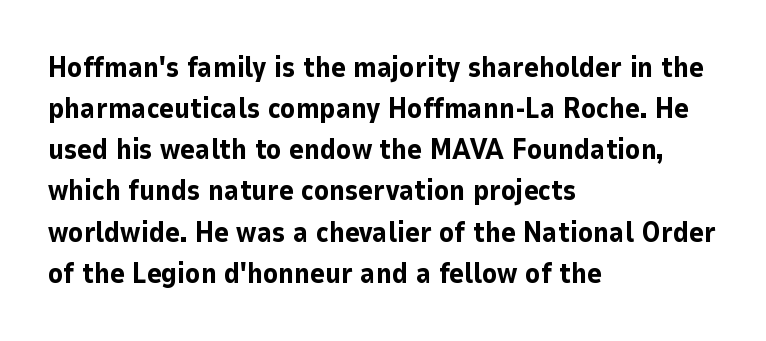
Q: Is the text bold? A: Yes.
Q: Is the text italic (slanted)? A: No, it is upright.
Q: Is the typeface a serif or a sans-serif typeface? A: Sans-serif.
Q: Is the text underlined? A: No.
Q: How is the paragraph aligned? A: Left-aligned.
Q: Is the spacing between letters normal or unusually wide? A: Normal.
Q: Is the spacing between lines tight, normal or loose? A: Normal.
Q: Width (condensed, normal, or wide)? A: Normal.
Q: Stroke contrast? A: Low.
Q: x-height? A: Medium.
Q: Monospaced? A: No.
